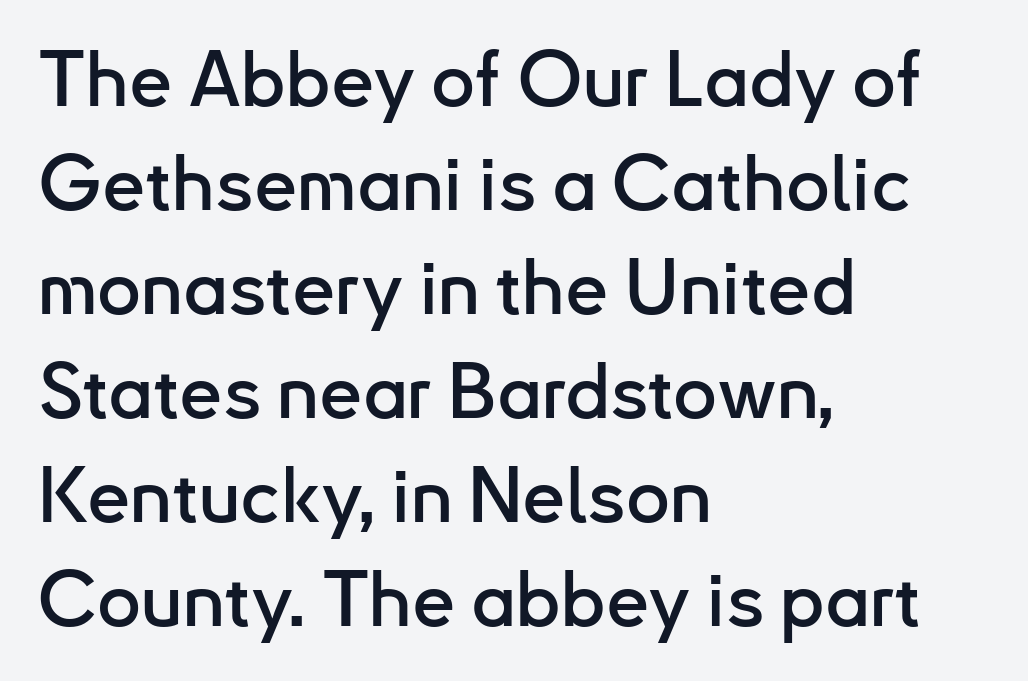
{"serif": "no", "italic": "no", "width": "normal", "stroke_contrast": "low", "x_height": "small", "monospaced": "no", "underline": "no", "align": "left", "line_spacing": "normal", "line_spacing_ratio": 1.35, "letter_spacing": "normal", "letter_spacing_em": 0.0, "glyph_px": 77}
